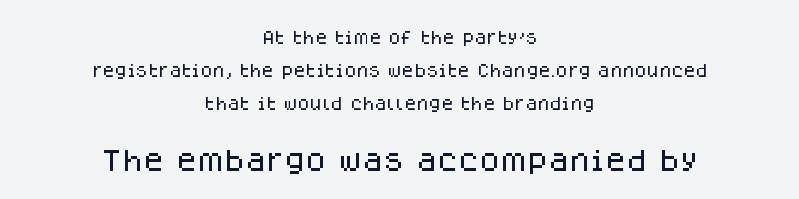
The image shows 24 px text type, upright; set centered, loose line spacing (2.37x), normal letter spacing, not underlined; the second (bottom) block is 1.71x larger.
